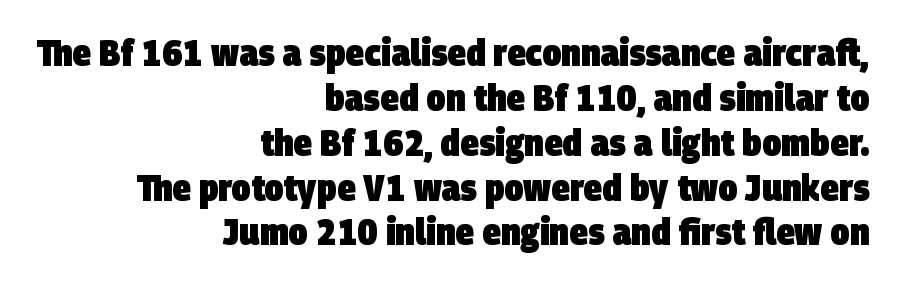
Q: Is the text bold? A: Yes.
Q: Is the typeface a serif or a sans-serif typeface? A: Sans-serif.
Q: Is the text underlined? A: No.
Q: How is the paragraph aligned? A: Right-aligned.
Q: Is the spacing between letters normal or unusually wide? A: Normal.
Q: Width (condensed, normal, or wide)? A: Condensed.
Q: Stroke contrast? A: Low.
Q: x-height? A: Large.
Q: Monospaced? A: No.
